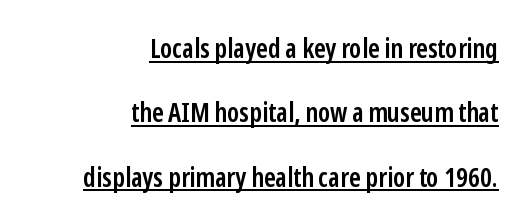
Q: Is the text bold? A: Semi-bold.
Q: Is the text italic (slanted)? A: No, it is upright.
Q: Is the text underlined? A: Yes.
Q: How is the paragraph aligned? A: Right-aligned.
Q: Is the spacing between letters normal or unusually wide? A: Normal.
Q: Is the spacing between lines tight, normal or loose? A: Loose.
